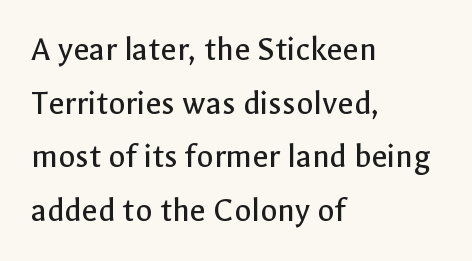
Q: Is the text bold? A: No.
Q: Is the text italic (slanted)? A: No, it is upright.
Q: Is the typeface a serif or a sans-serif typeface? A: Sans-serif.
Q: Is the text underlined? A: No.
Q: How is the paragraph aligned? A: Left-aligned.
Q: Is the spacing between letters normal or unusually wide? A: Normal.
Q: Is the spacing between lines tight, normal or loose? A: Normal.
Q: Width (condensed, normal, or wide)? A: Normal.
Q: x-height? A: Medium.
Q: Monospaced? A: No.
